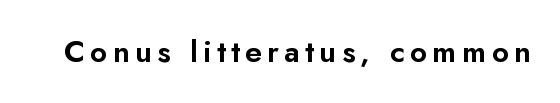
Looks like regular typesetting: each glyph gets only the width it needs. This is roman type, the default non-slanted kind. The space beneath each line is pristine and unruled. These lines are composed in type without serifs.
